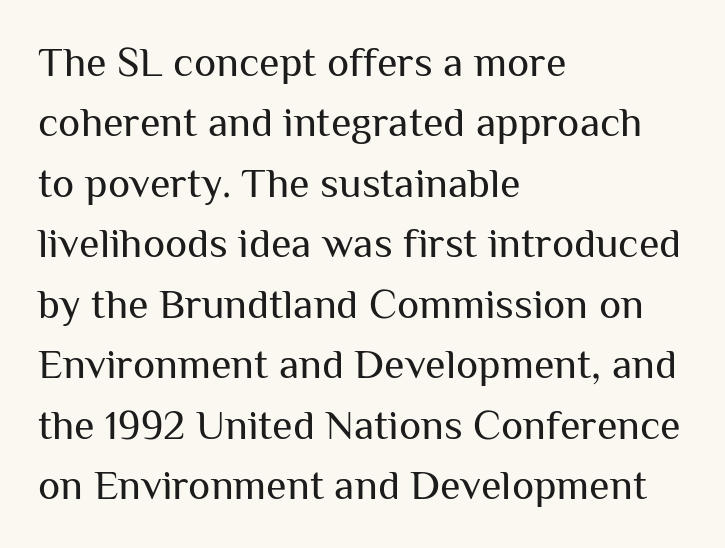
{"serif": "no", "italic": "no", "bold": "no", "weight": "regular", "width": "normal", "stroke_contrast": "medium", "x_height": "medium", "monospaced": "no", "underline": "no", "align": "left", "line_spacing": "normal", "line_spacing_ratio": 1.44, "letter_spacing": "normal", "letter_spacing_em": 0.0, "glyph_px": 42}
